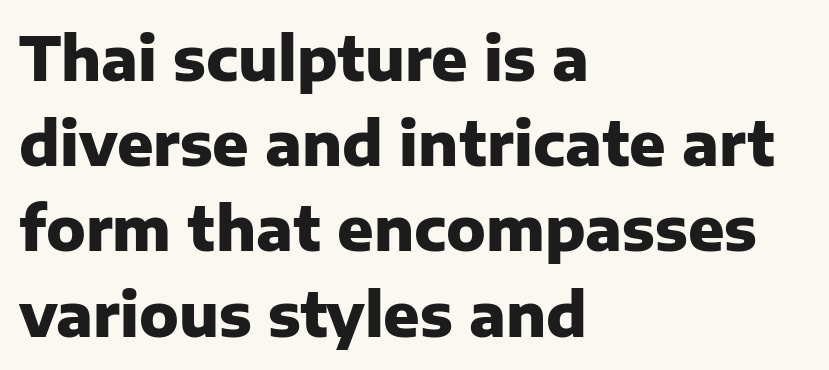
The image shows 60 px heavy sans-serif type, upright; set left-aligned, normal line spacing (1.42x), normal letter spacing, not underlined; low stroke contrast and a medium x-height.
